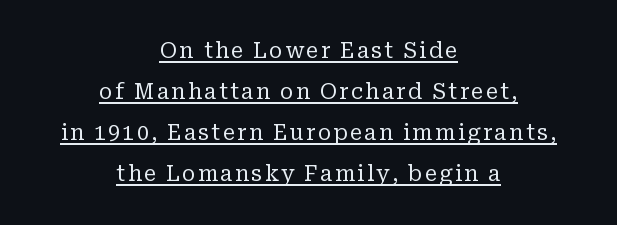
The image shows 21 px text type, upright; set centered, loose line spacing (1.95x), underlined.
